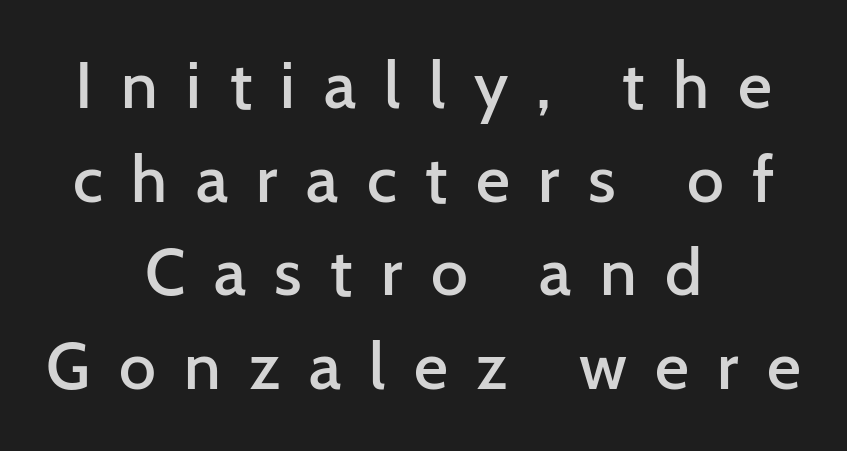
The image shows 66 px semibold sans-serif type, upright; set centered, normal line spacing (1.42x), unusually wide letter spacing (+0.43 em), not underlined; low stroke contrast and a medium x-height.
